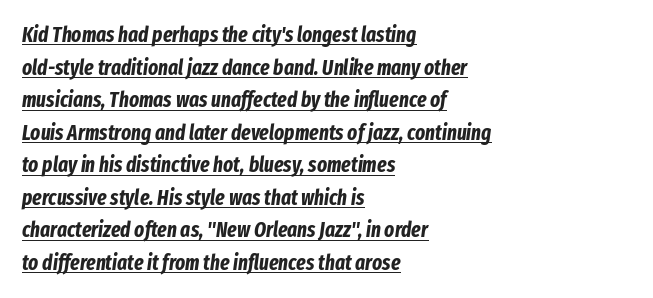
The image shows 21 px bold type, italic (leaning right); set left-aligned, normal line spacing (1.55x), normal letter spacing, underlined.
